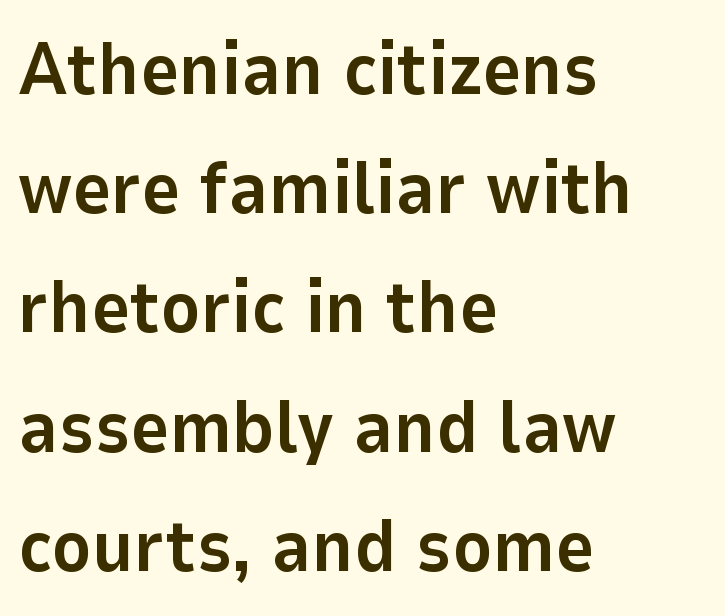
Regarding serifs, this sample does without them. Do the characters align in a grid? No, the font is proportional. The rendering uses a moderate line-height, typical for paragraphs. In terms of posture, this sample is upright.
